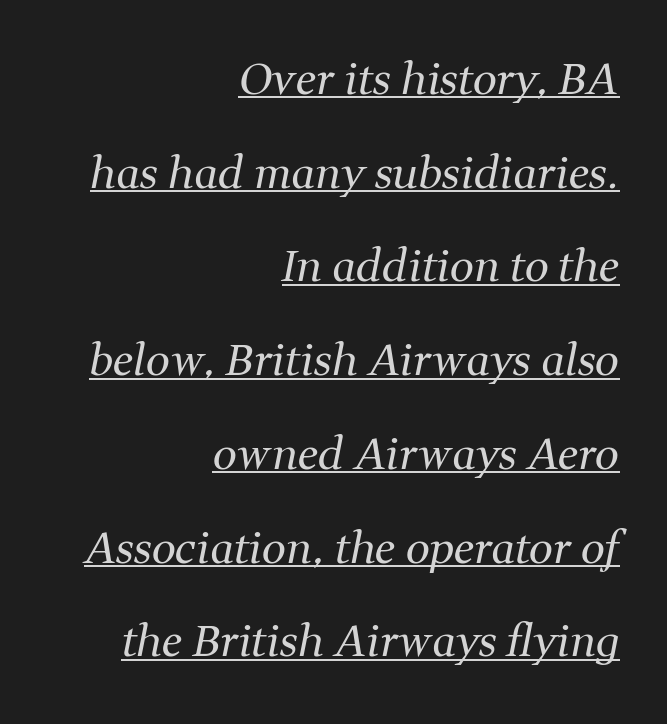
Q: Is the text bold? A: No.
Q: Is the text italic (slanted)? A: Yes, it leans right by about 11 degrees.
Q: Is the typeface a serif or a sans-serif typeface? A: Serif.
Q: Is the text underlined? A: Yes.
Q: How is the paragraph aligned? A: Right-aligned.
Q: Is the spacing between letters normal or unusually wide? A: Normal.
Q: Is the spacing between lines tight, normal or loose? A: Loose.
Q: Width (condensed, normal, or wide)? A: Normal.
Q: Stroke contrast? A: Medium.
Q: x-height? A: Medium.
Q: Monospaced? A: No.
